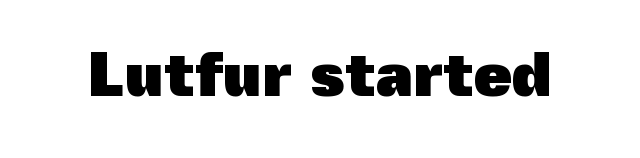
{"serif": "no", "italic": "no", "bold": "yes", "weight": "heavy", "width": "normal", "x_height": "medium", "monospaced": "no", "underline": "no", "letter_spacing": "normal", "letter_spacing_em": 0.0, "glyph_px": 62}
